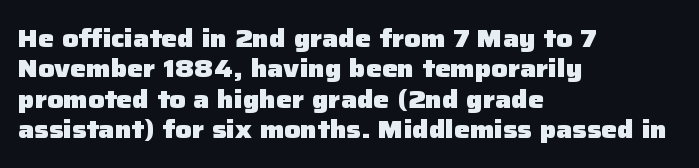
{"italic": "no", "bold": "yes", "underline": "no", "align": "left", "line_spacing_ratio": 1.22, "letter_spacing": "normal", "letter_spacing_em": 0.0, "glyph_px": 25}
